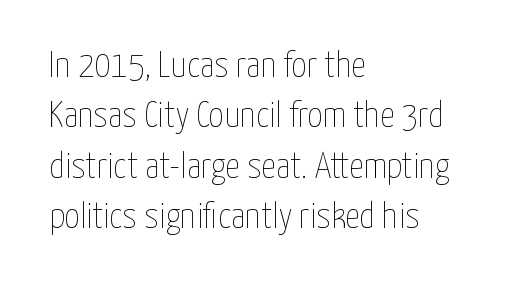
Q: Is the text bold? A: No.
Q: Is the text italic (slanted)? A: No, it is upright.
Q: Is the text underlined? A: No.
Q: How is the paragraph aligned? A: Left-aligned.
Q: Is the spacing between letters normal or unusually wide? A: Normal.
Q: Is the spacing between lines tight, normal or loose? A: Normal.
Q: Width (condensed, normal, or wide)? A: Condensed.
Q: Stroke contrast? A: Low.
Q: x-height? A: Medium.
Q: Monospaced? A: No.
